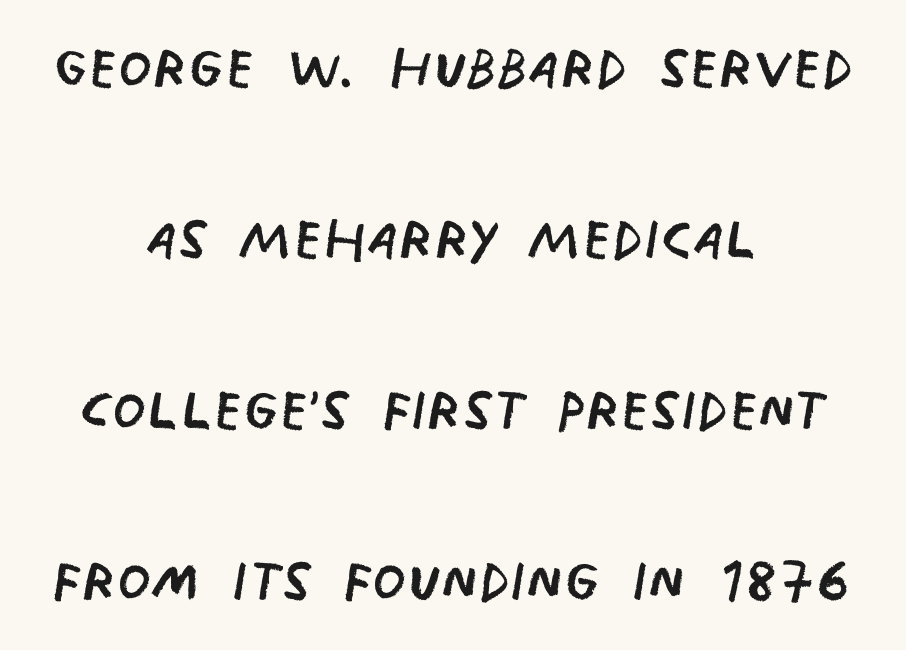
Q: Is the text bold? A: No.
Q: Is the typeface a serif or a sans-serif typeface? A: Sans-serif.
Q: Is the text underlined? A: No.
Q: How is the paragraph aligned? A: Centered.
Q: Is the spacing between letters normal or unusually wide? A: Normal.
Q: Is the spacing between lines tight, normal or loose? A: Loose.
Q: Width (condensed, normal, or wide)? A: Condensed.
Q: Stroke contrast? A: Low.
Q: x-height? A: Large.
Q: Monospaced? A: No.
